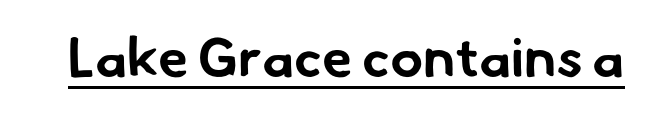
{"serif": "no", "bold": "yes", "weight": "bold", "width": "normal", "stroke_contrast": "low", "x_height": "small", "monospaced": "no", "underline": "yes", "letter_spacing": "normal", "letter_spacing_em": 0.0, "glyph_px": 55}
